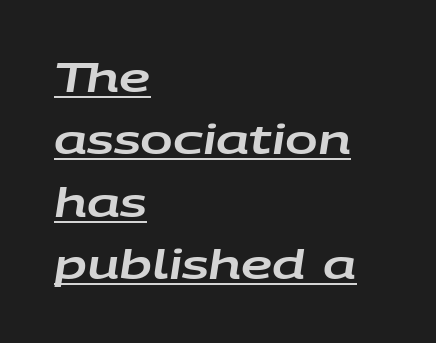
Q: Is the text italic (slanted)? A: Yes, it leans right by about 9 degrees.
Q: Is the text underlined? A: Yes.
Q: How is the paragraph aligned? A: Left-aligned.
Q: Is the spacing between letters normal or unusually wide? A: Normal.
Q: Is the spacing between lines tight, normal or loose? A: Normal.
Q: Width (condensed, normal, or wide)? A: Wide.
Q: Stroke contrast? A: Low.
Q: x-height? A: Large.
Q: Monospaced? A: No.
